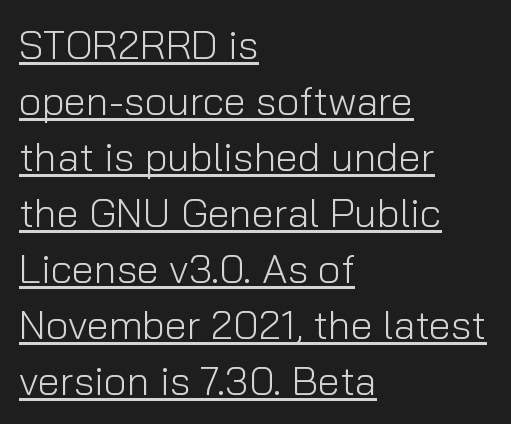
Each new line begins a customary step beneath the previous one. Here the designer chose a conventional face with non-uniform glyph widths. Is there any slant? The stems are plumb. The compositor pushed each line to the left boundary. A sans-serif font was chosen for this passage. Nothing unusual about the tracking: characters are spaced as the font intends.
